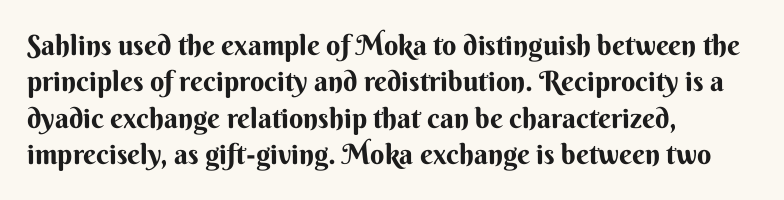
The image shows 28 px bold sans-serif type, upright; set left-aligned, normal line spacing (1.3x), normal letter spacing, not underlined; medium stroke contrast and a small x-height.
